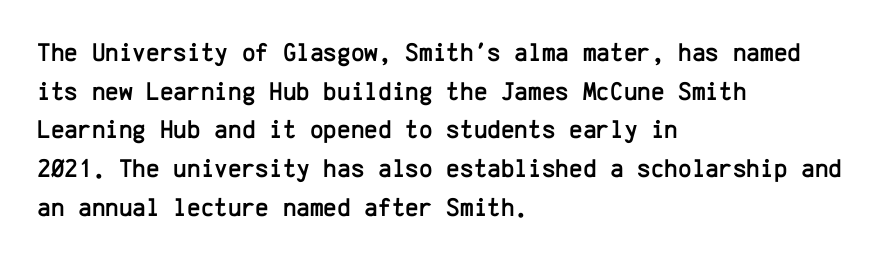
The image shows 26 px text type, upright; set left-aligned, normal line spacing (1.49x), normal letter spacing, not underlined.
